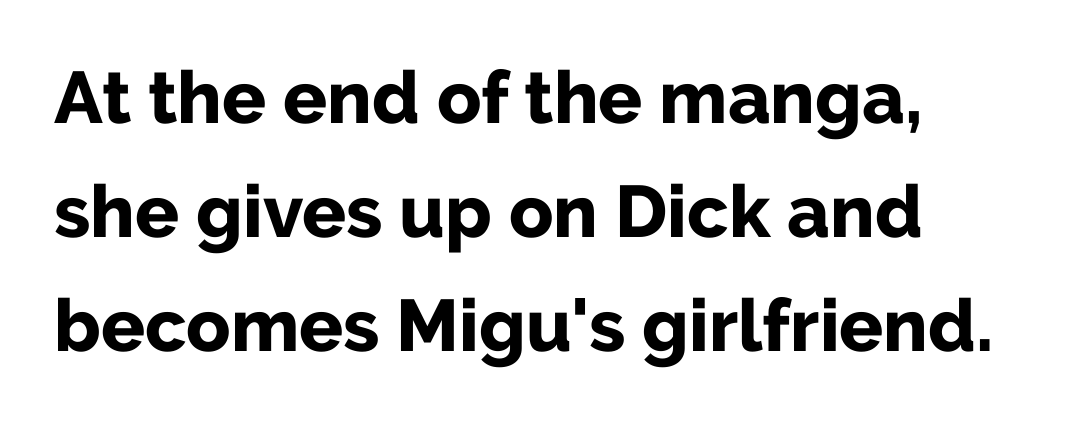
{"serif": "no", "italic": "no", "bold": "yes", "weight": "bold", "width": "normal", "stroke_contrast": "low", "x_height": "medium", "monospaced": "no", "underline": "no", "align": "left", "line_spacing": "normal", "line_spacing_ratio": 1.56, "letter_spacing": "normal", "letter_spacing_em": 0.0, "glyph_px": 73}
